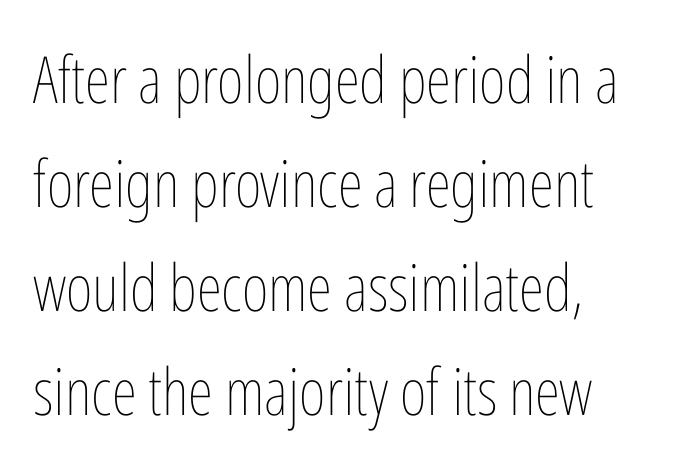
The image shows 65 px thin, condensed type, upright; set left-aligned, normal line spacing (1.6x), normal letter spacing, not underlined; low stroke contrast and a medium x-height.
